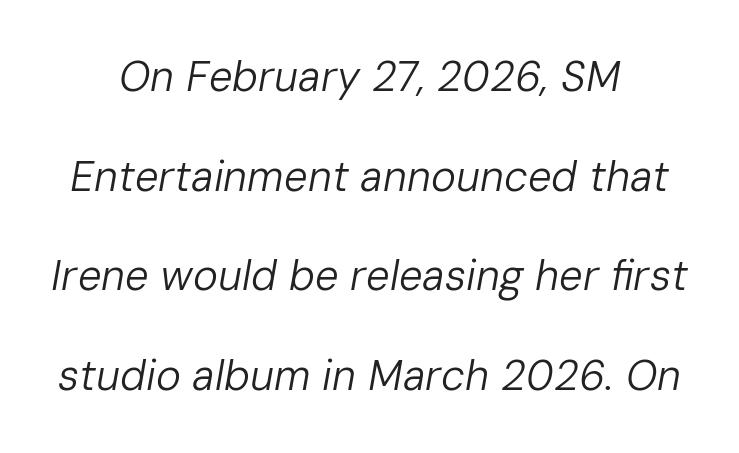
{"italic": "yes", "lean": "right", "slant_degrees": 10, "bold": "no", "weight": "regular", "width": "normal", "stroke_contrast": "low", "x_height": "medium", "monospaced": "no", "underline": "no", "align": "center", "line_spacing": "loose", "line_spacing_ratio": 2.37, "letter_spacing": "normal", "letter_spacing_em": 0.0, "glyph_px": 42}
